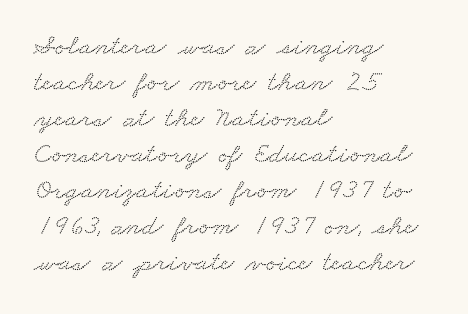
Notice how the passage keeps a crisp vertical edge on the left only. Do the characters align in a grid? No, the font is proportional. The rendering keeps characters at their native spacing. A typesetter would label this face a serif. Just letters on the line, the space beneath them empty.
